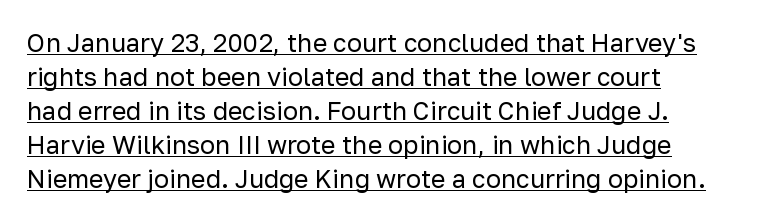
Q: Is the text bold? A: No.
Q: Is the text italic (slanted)? A: No, it is upright.
Q: Is the text underlined? A: Yes.
Q: How is the paragraph aligned? A: Left-aligned.
Q: Is the spacing between letters normal or unusually wide? A: Normal.
Q: Is the spacing between lines tight, normal or loose? A: Normal.
